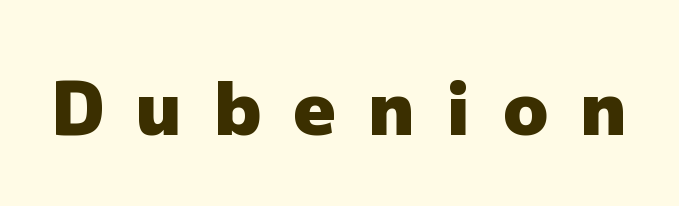
Q: Is the text bold? A: Yes.
Q: Is the text italic (slanted)? A: No, it is upright.
Q: Is the typeface a serif or a sans-serif typeface? A: Sans-serif.
Q: Is the text underlined? A: No.
Q: Is the spacing between letters normal or unusually wide? A: Unusually wide.
Q: Width (condensed, normal, or wide)? A: Normal.
Q: Stroke contrast? A: Low.
Q: x-height? A: Medium.
Q: Monospaced? A: No.
